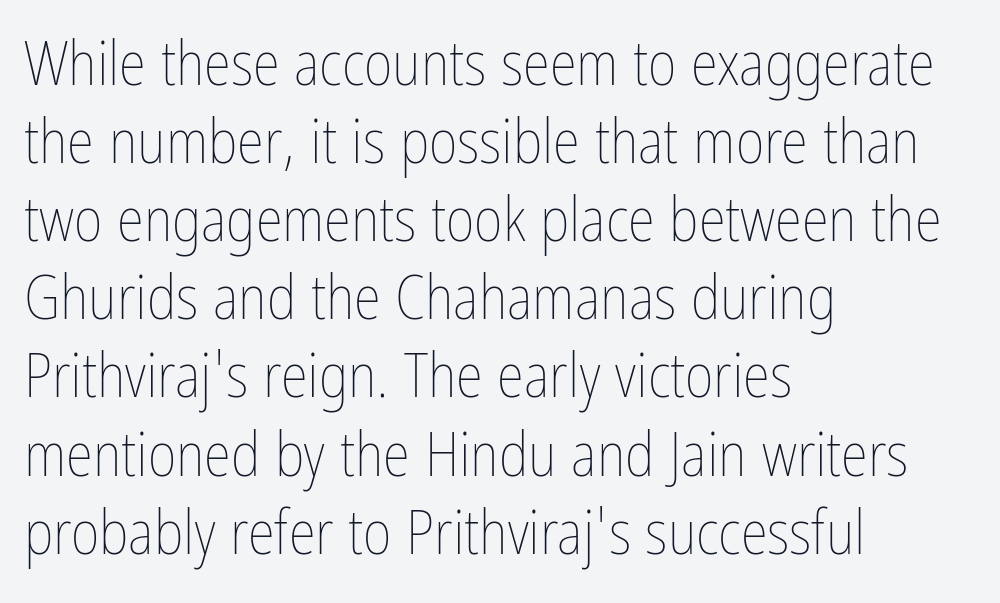
{"italic": "no", "bold": "no", "weight": "thin", "width": "condensed", "stroke_contrast": "low", "x_height": "medium", "monospaced": "no", "underline": "no", "align": "left", "line_spacing": "normal", "line_spacing_ratio": 1.26, "letter_spacing": "normal", "letter_spacing_em": 0.0, "glyph_px": 62}
